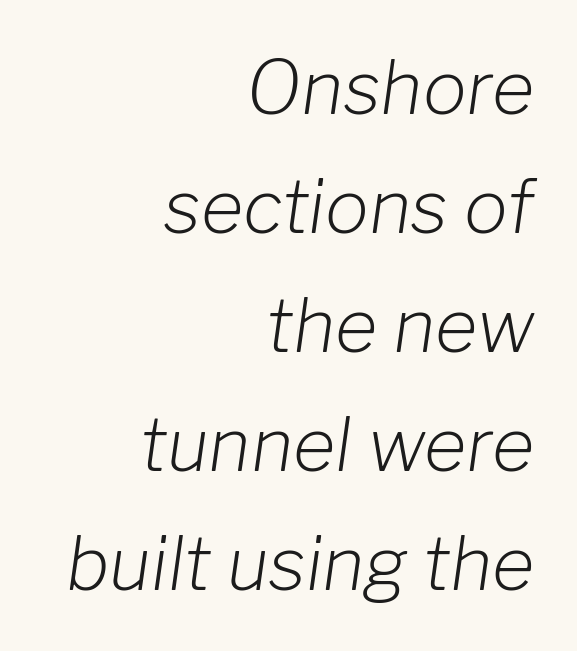
{"italic": "yes", "lean": "right", "slant_degrees": 8, "bold": "no", "weight": "light", "width": "normal", "stroke_contrast": "low", "x_height": "medium", "monospaced": "no", "underline": "no", "align": "right", "line_spacing": "normal", "line_spacing_ratio": 1.63, "letter_spacing": "normal", "letter_spacing_em": 0.0, "glyph_px": 73}
